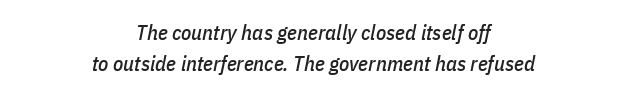
Q: Is the text italic (slanted)? A: Yes, it leans right by about 11 degrees.
Q: Is the text underlined? A: No.
Q: How is the paragraph aligned? A: Centered.
Q: Is the spacing between letters normal or unusually wide? A: Normal.
Q: Is the spacing between lines tight, normal or loose? A: Normal.
